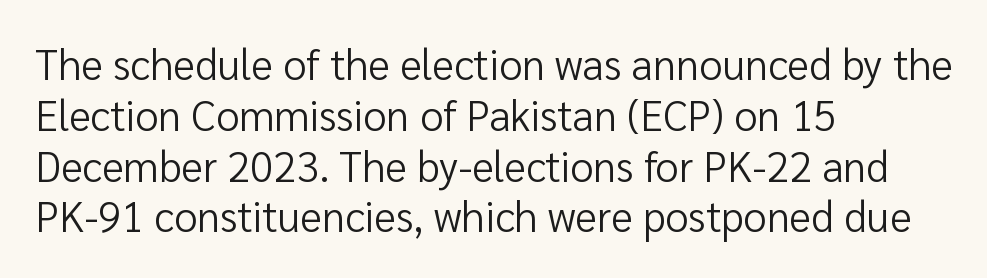
Letters rest on an invisible, unmarked baseline. On a weight scale, this lands at 450 or below. Here the designer chose a conventional face with non-uniform glyph widths. A classic flush-left, rag-right setting is used for this passage. Type style note: lacks serifs.
